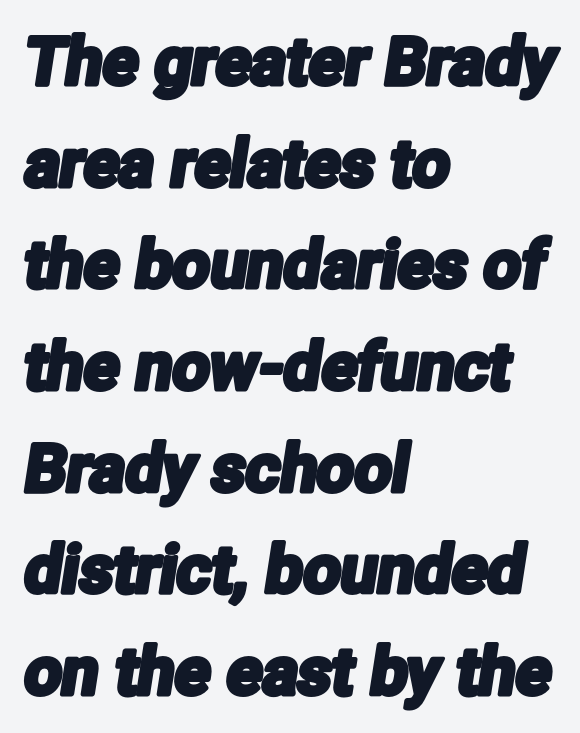
{"serif": "no", "width": "condensed", "stroke_contrast": "low", "x_height": "medium", "monospaced": "no", "underline": "no", "align": "left", "line_spacing": "normal", "line_spacing_ratio": 1.54, "letter_spacing": "normal", "letter_spacing_em": 0.0, "glyph_px": 66}
